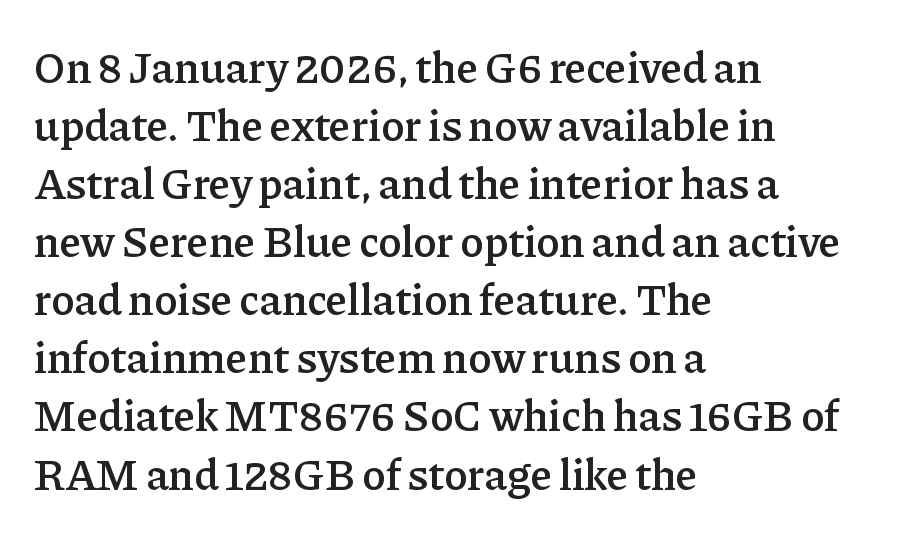
The image shows 44 px semibold serif type, upright; set left-aligned, normal line spacing (1.32x), normal letter spacing, not underlined; low stroke contrast and a medium x-height.
